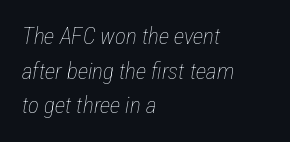
The image shows 23 px text type, italic (leaning right); set left-aligned, normal line spacing (1.51x), normal letter spacing, not underlined.
